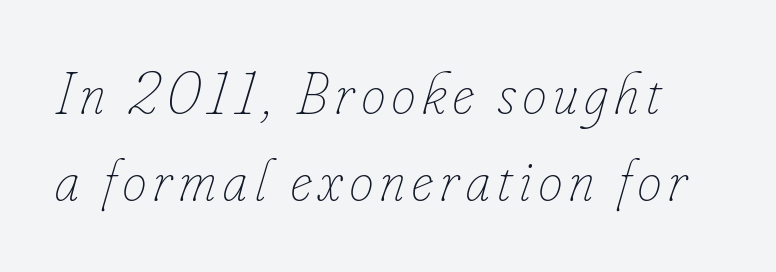
Q: Is the text bold? A: No.
Q: Is the text italic (slanted)? A: Yes, it leans right by about 16 degrees.
Q: Is the text underlined? A: No.
Q: Is the spacing between lines tight, normal or loose? A: Normal.
Q: Width (condensed, normal, or wide)? A: Condensed.
Q: Stroke contrast? A: Low.
Q: x-height? A: Small.
Q: Monospaced? A: No.
